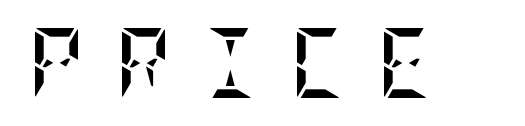
Q: Is the text bold? A: Yes.
Q: Is the text italic (slanted)? A: No, it is upright.
Q: Is the text underlined? A: No.
Q: Is the spacing between letters normal or unusually wide? A: Unusually wide.
Q: Width (condensed, normal, or wide)? A: Condensed.
Q: Stroke contrast? A: Low.
Q: x-height? A: Large.
